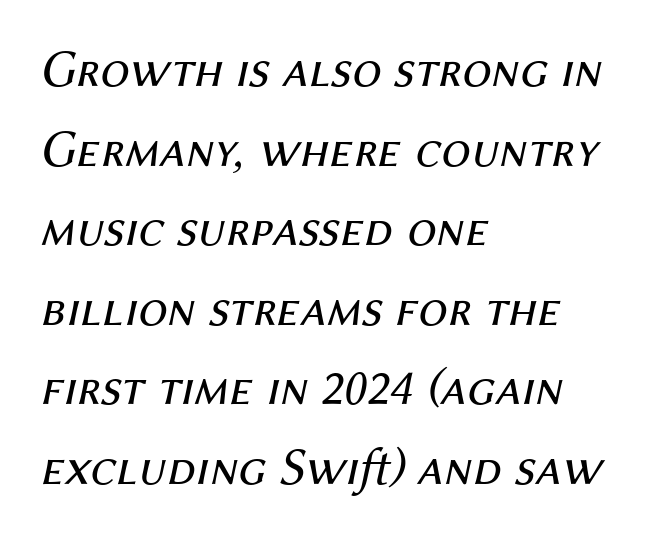
Here the designer chose a conventional face with non-uniform glyph widths. No letter is thick-stroked: the sample isn't bold. Compared with a centered layout, this one pins lines to the left instead. Each row of text sits above clean, open space.
